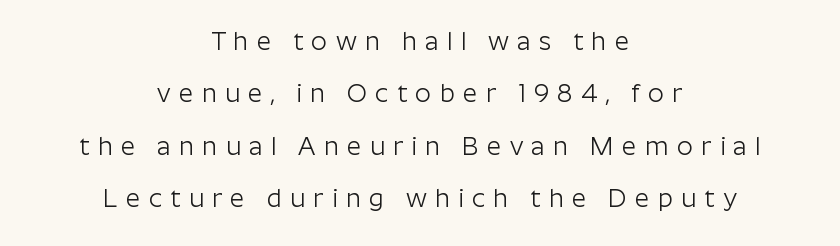
{"italic": "no", "bold": "no", "underline": "no", "align": "center", "line_spacing": "loose", "line_spacing_ratio": 2.1, "letter_spacing": "wide", "letter_spacing_em": 0.33, "glyph_px": 25}
